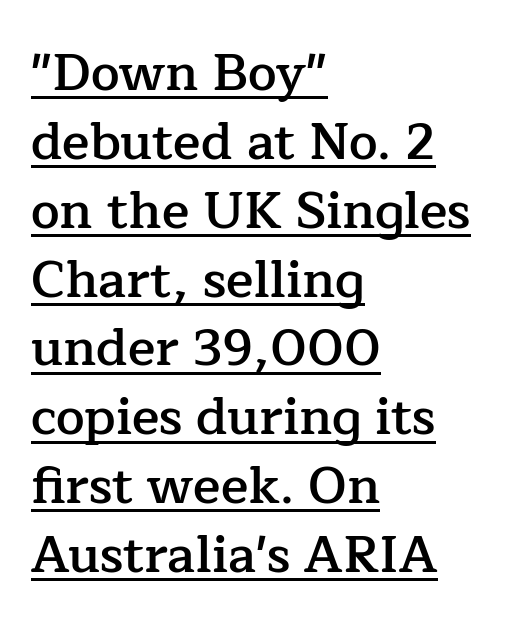
{"serif": "yes", "italic": "no", "bold": "semi", "weight": "semibold", "width": "normal", "stroke_contrast": "low", "x_height": "medium", "monospaced": "no", "underline": "yes", "align": "left", "line_spacing": "normal", "line_spacing_ratio": 1.35, "letter_spacing": "normal", "letter_spacing_em": 0.0, "glyph_px": 51}
